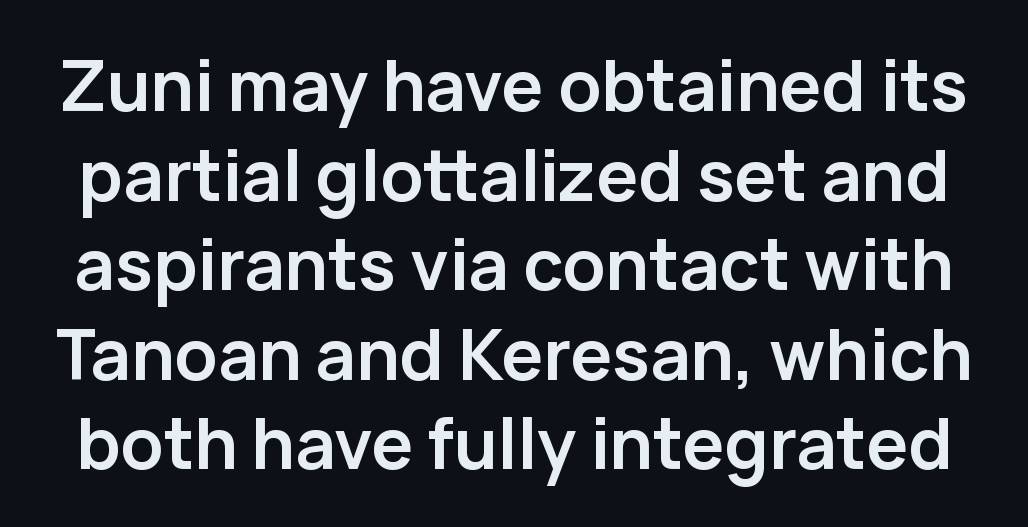
{"serif": "no", "italic": "no", "bold": "yes", "weight": "semibold", "width": "normal", "stroke_contrast": "low", "x_height": "medium", "monospaced": "no", "underline": "no", "line_spacing": "normal", "line_spacing_ratio": 1.28, "letter_spacing": "normal", "letter_spacing_em": 0.0, "glyph_px": 70}
